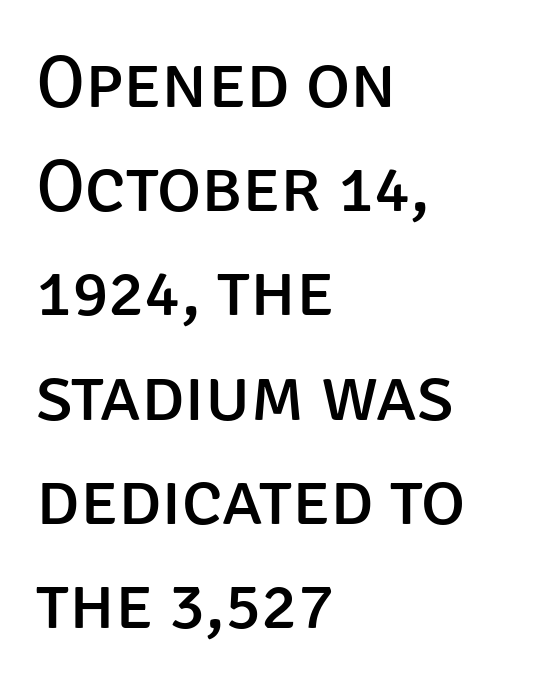
Q: Is the text bold? A: No.
Q: Is the text italic (slanted)? A: No, it is upright.
Q: Is the typeface a serif or a sans-serif typeface? A: Sans-serif.
Q: Is the text underlined? A: No.
Q: How is the paragraph aligned? A: Left-aligned.
Q: Is the spacing between letters normal or unusually wide? A: Normal.
Q: Is the spacing between lines tight, normal or loose? A: Normal.
Q: Width (condensed, normal, or wide)? A: Normal.
Q: Stroke contrast? A: Low.
Q: x-height? A: Large.
Q: Monospaced? A: No.
